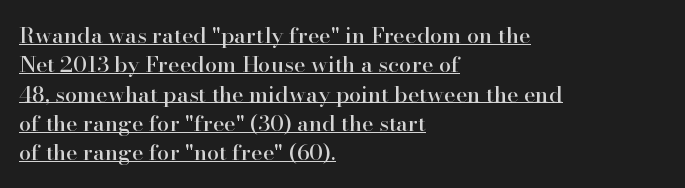
{"italic": "no", "underline": "yes", "align": "left", "line_spacing": "normal", "line_spacing_ratio": 1.33, "letter_spacing": "normal", "letter_spacing_em": 0.0, "glyph_px": 22}
